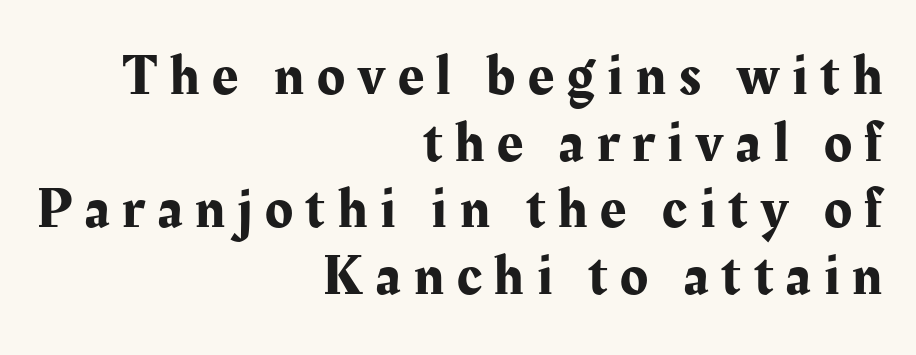
Q: Is the text italic (slanted)? A: No, it is upright.
Q: Is the typeface a serif or a sans-serif typeface? A: Serif.
Q: Is the text underlined? A: No.
Q: How is the paragraph aligned? A: Right-aligned.
Q: Is the spacing between letters normal or unusually wide? A: Unusually wide.
Q: Width (condensed, normal, or wide)? A: Normal.
Q: Stroke contrast? A: Medium.
Q: x-height? A: Medium.
Q: Monospaced? A: No.
